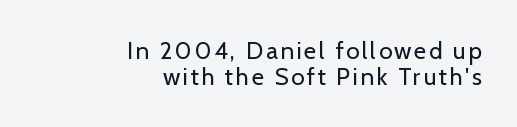
{"italic": "no", "bold": "no", "underline": "no", "align": "right", "line_spacing": "tight", "line_spacing_ratio": 1.09, "glyph_px": 24}
